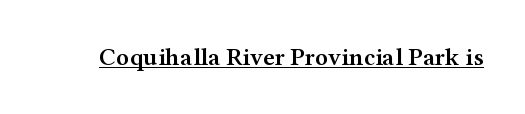
{"italic": "no", "bold": "semi", "underline": "yes", "letter_spacing": "normal", "letter_spacing_em": 0.0, "glyph_px": 25}
